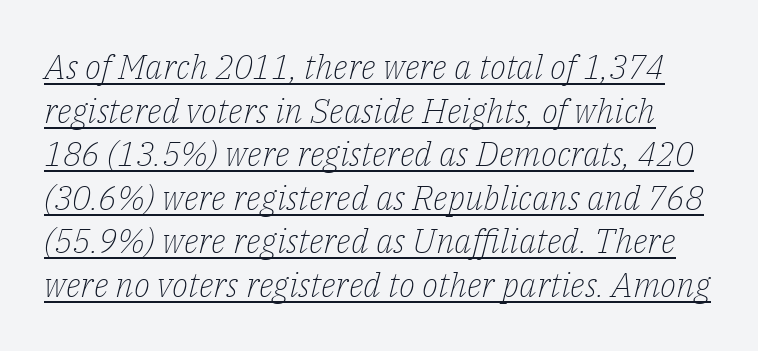
{"serif": "yes", "italic": "yes", "lean": "right", "slant_degrees": 14, "bold": "no", "weight": "light", "width": "normal", "stroke_contrast": "low", "x_height": "medium", "monospaced": "no", "underline": "yes", "line_spacing": "normal", "line_spacing_ratio": 1.28, "letter_spacing": "normal", "letter_spacing_em": 0.0, "glyph_px": 34}
